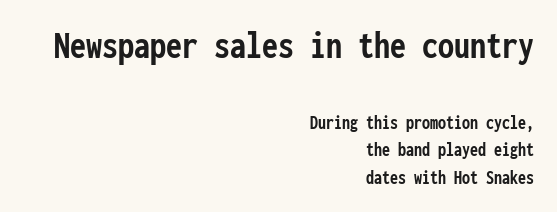
Q: Is the text bold? A: Yes.
Q: Is the text italic (slanted)? A: No, it is upright.
Q: Is the typeface a serif or a sans-serif typeface? A: Sans-serif.
Q: Is the text underlined? A: No.
Q: How is the paragraph aligned? A: Right-aligned.
Q: Is the spacing between letters normal or unusually wide? A: Normal.
Q: Is the spacing between lines tight, normal or loose? A: Normal.
Q: Which block of text is set in a larger size, the first (top) or the second (bottom)? A: The first (top) one.
Q: Width (condensed, normal, or wide)? A: Condensed.
Q: Stroke contrast? A: Low.
Q: x-height? A: Medium.
Q: Monospaced? A: Yes.
